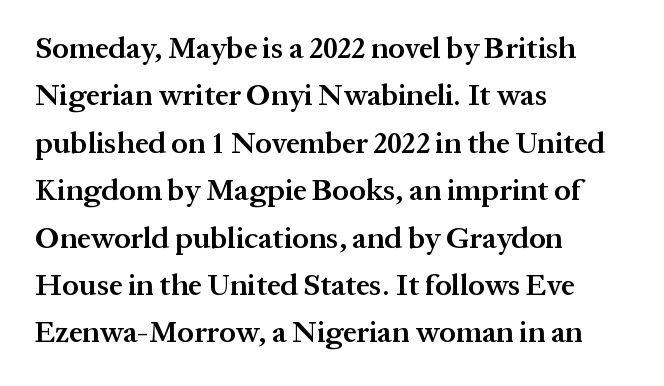
Is the block centered? No — it sits flush against the left margin. Plain, unruled lines of type. Leading matches the norm, producing a regular column. This sample has the flowing, uneven cadence of proportional lettering. The rendering uses a semibold face; strokes are thickened but not to full bold. The lettering stays uniformly vertical, giving the passage a roman look.
